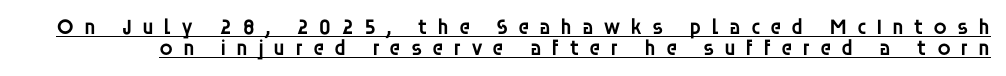
The image shows 22 px text type, upright; set tight line spacing (0.95x), unusually wide letter spacing (+0.43 em), underlined.
